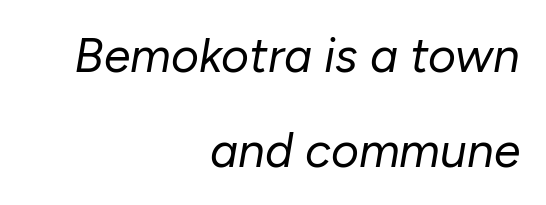
Q: Is the text bold? A: No.
Q: Is the text italic (slanted)? A: Yes, it leans right by about 10 degrees.
Q: Is the text underlined? A: No.
Q: How is the paragraph aligned? A: Right-aligned.
Q: Is the spacing between letters normal or unusually wide? A: Normal.
Q: Is the spacing between lines tight, normal or loose? A: Loose.
Q: Width (condensed, normal, or wide)? A: Normal.
Q: Stroke contrast? A: Low.
Q: x-height? A: Medium.
Q: Monospaced? A: No.
